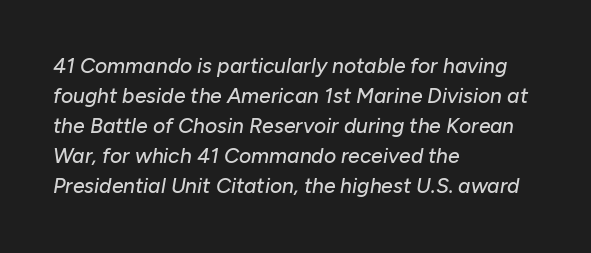
Line spacing here is normal. The passage is arranged the way most books set body copy — flush left. This rendering leaves character spacing at its baseline value. Just letters on the line, the space beneath them empty. Posture: slanted.
